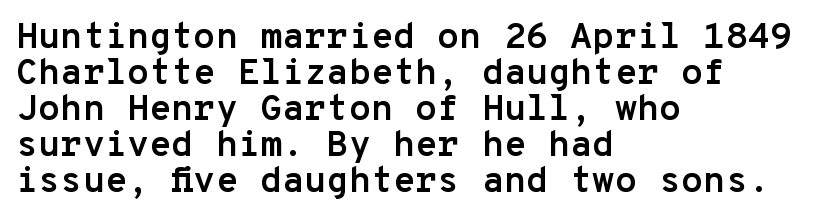
Do the characters align in a grid? Yes, the font is monospaced. This rendering employs a face without finishing strokes, i.e., a sans-serif. The gaps between neighbouring characters are ordinary and unremarkable. Only glyphs here, with clear space below each row. Whoever set this chose condensed vertical rhythm over breathing room. Do the letters lean? They stand straight.
